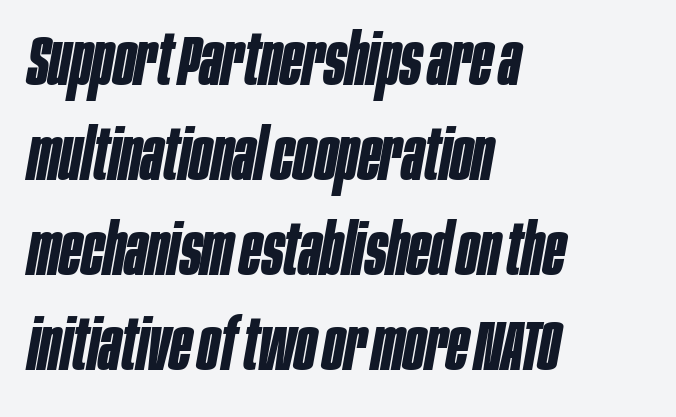
The words here are not underlined. The lines sit at an ordinary, default distance from one another. The compositor pushed each line to the left boundary. Designer's note — italics engaged.
